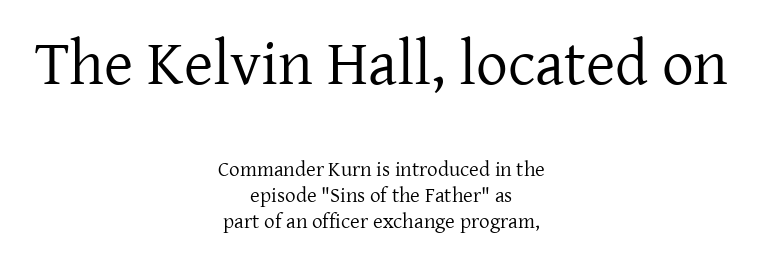
Q: Is the text bold? A: No.
Q: Is the text italic (slanted)? A: No, it is upright.
Q: Is the typeface a serif or a sans-serif typeface? A: Serif.
Q: Is the text underlined? A: No.
Q: How is the paragraph aligned? A: Centered.
Q: Is the spacing between letters normal or unusually wide? A: Normal.
Q: Which block of text is set in a larger size, the first (top) or the second (bottom)? A: The first (top) one.
Q: Width (condensed, normal, or wide)? A: Normal.
Q: Stroke contrast? A: Low.
Q: x-height? A: Medium.
Q: Monospaced? A: No.
